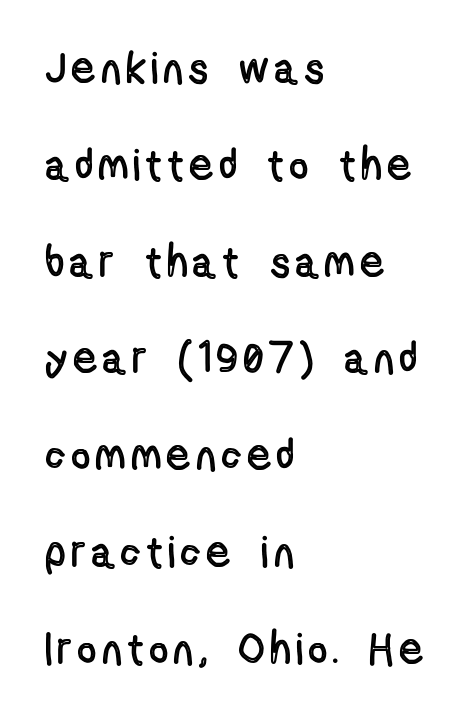
Q: Is the text italic (slanted)? A: No, it is upright.
Q: Is the text underlined? A: No.
Q: How is the paragraph aligned? A: Left-aligned.
Q: Is the spacing between lines tight, normal or loose? A: Loose.
Q: Width (condensed, normal, or wide)? A: Condensed.
Q: x-height? A: Medium.
Q: Monospaced? A: No.
